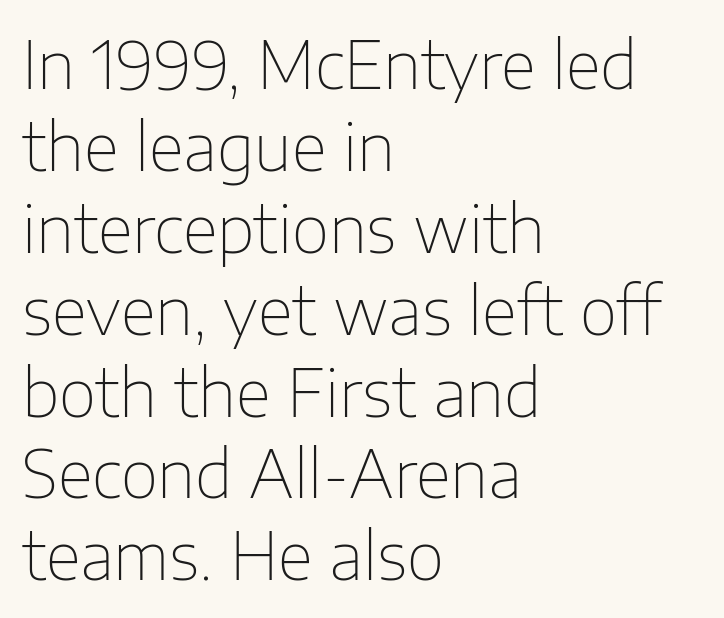
Students, observe: this is what conventionally led text looks like. Stroke terminals: plain, sans-serif. Vertical strokes here are truly vertical. Where is the straight margin? On the left.
